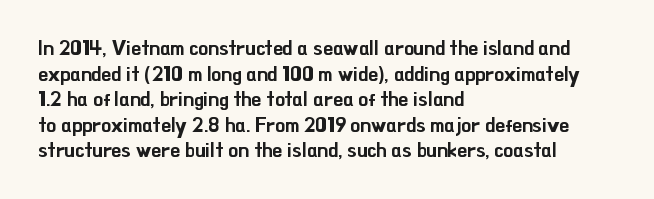
{"italic": "no", "underline": "no", "align": "left", "line_spacing": "normal", "line_spacing_ratio": 1.28, "letter_spacing": "normal", "letter_spacing_em": 0.0, "glyph_px": 20}
